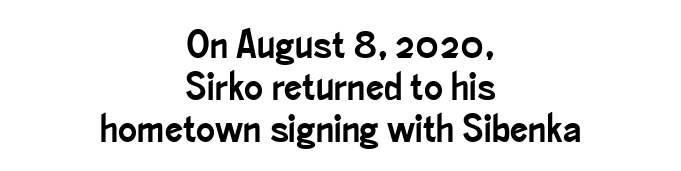
Q: Is the text italic (slanted)? A: No, it is upright.
Q: Is the typeface a serif or a sans-serif typeface? A: Sans-serif.
Q: Is the text underlined? A: No.
Q: How is the paragraph aligned? A: Centered.
Q: Is the spacing between letters normal or unusually wide? A: Normal.
Q: Is the spacing between lines tight, normal or loose? A: Tight.
Q: Width (condensed, normal, or wide)? A: Condensed.
Q: Stroke contrast? A: Low.
Q: x-height? A: Small.
Q: Monospaced? A: No.
